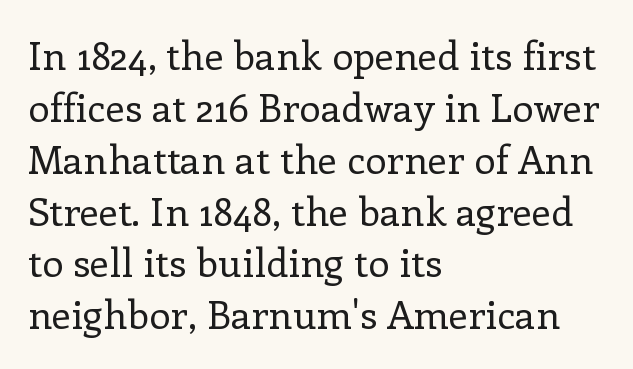
Compared with typical body copy, the letter spacing here is the same. Type style note: has serifs. Regarding leading, the lines here are spaced in the standard way. Each letter keeps its own natural width here, so spacing adapts to shape. Tall strokes in this sample are plumb rather than angled.
